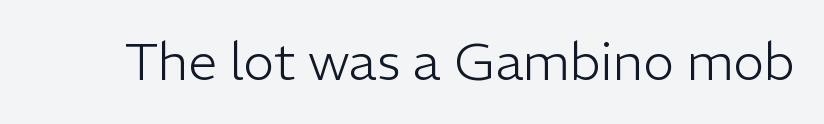
{"serif": "no", "italic": "no", "bold": "no", "weight": "light", "width": "normal", "stroke_contrast": "low", "x_height": "medium", "monospaced": "no", "underline": "no", "letter_spacing": "normal", "letter_spacing_em": 0.0, "glyph_px": 52}
